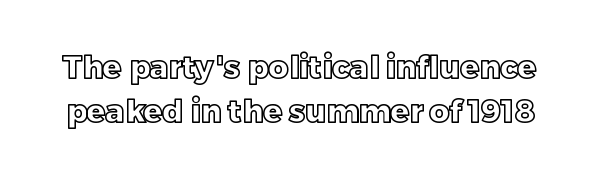
The vertical gap from one line to the next is medium. A typesetter would call this zero additional tracking. Descenders are the only things crossing below the line. Is this a fixed-width face? No — the glyphs have proportional, varying widths. Every character sits straight up, as roman type does.
